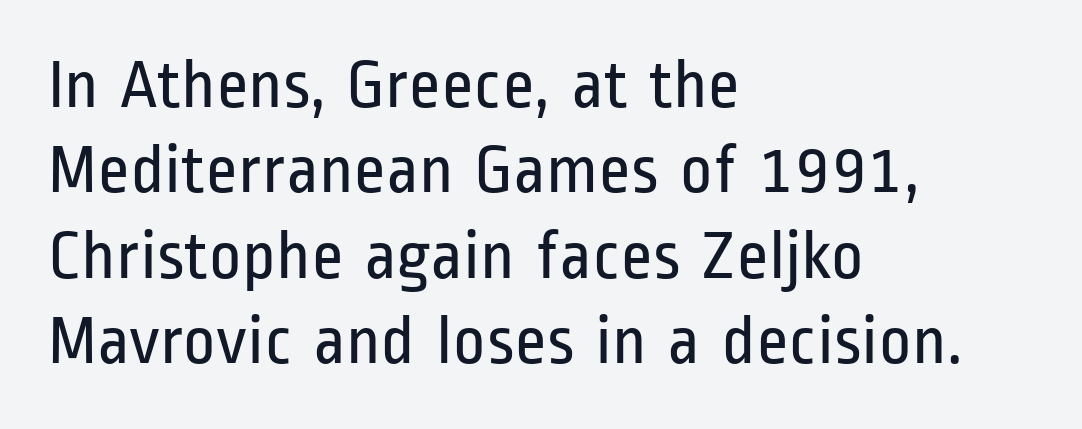
The image shows 70 px regular-weight, condensed sans-serif type, upright; set left-aligned, line spacing 1.22x, normal letter spacing, not underlined; low stroke contrast and a medium x-height.
